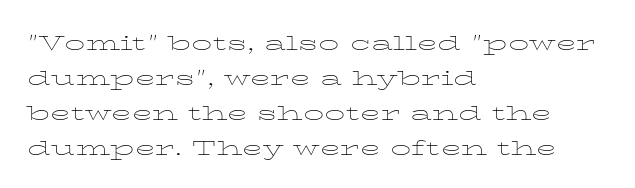
Style check: upright. Plain, unruled lines of type. The paragraph has a hard left edge and a soft right edge. This rendering leaves character spacing at its baseline value. A typesetter would call this leading conventional body-copy spacing. These glyphs show unthickened strokes, regular width or finer.
